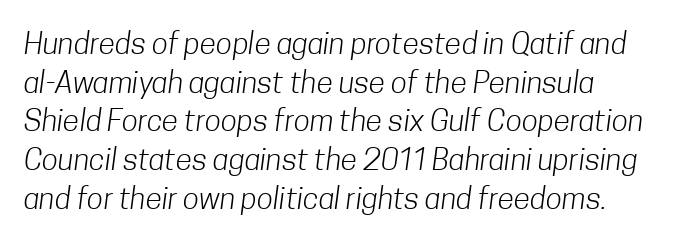
{"serif": "no", "bold": "no", "weight": "light", "width": "condensed", "stroke_contrast": "low", "x_height": "medium", "monospaced": "no", "underline": "no", "line_spacing": "normal", "line_spacing_ratio": 1.29, "letter_spacing": "normal", "letter_spacing_em": 0.0, "glyph_px": 30}
